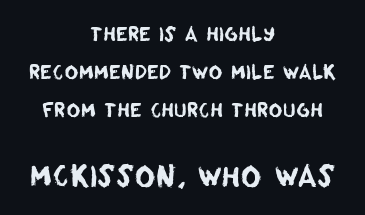
These lines are centered, leaving both edges ragged. Anything drawn beneath the words? Only blank space. Serifs: no, the terminals of the letterforms are clean. Airy leading. Think of a printed novel: that variable character pitch is what you see here. The letters sit at their default tracking, neither squeezed nor spread.
